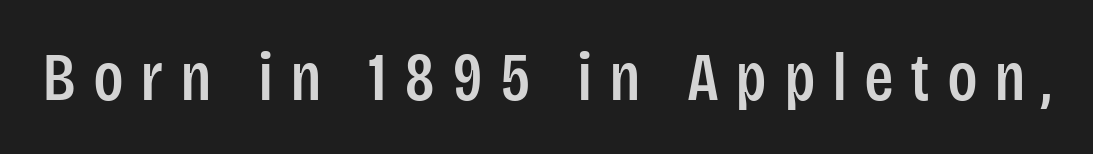
{"serif": "no", "italic": "no", "width": "condensed", "stroke_contrast": "low", "x_height": "large", "monospaced": "no", "underline": "no", "letter_spacing": "wide", "letter_spacing_em": 0.24, "glyph_px": 69}
